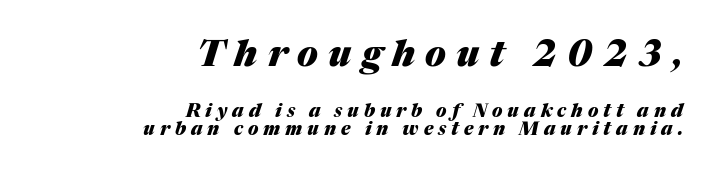
The image shows 36 px heavy type, italic (leaning right); set right-aligned, tight line spacing (1.01x), unusually wide letter spacing (+0.28 em), not underlined; the first (top) block is 2.0x larger; medium stroke contrast and a medium x-height.
